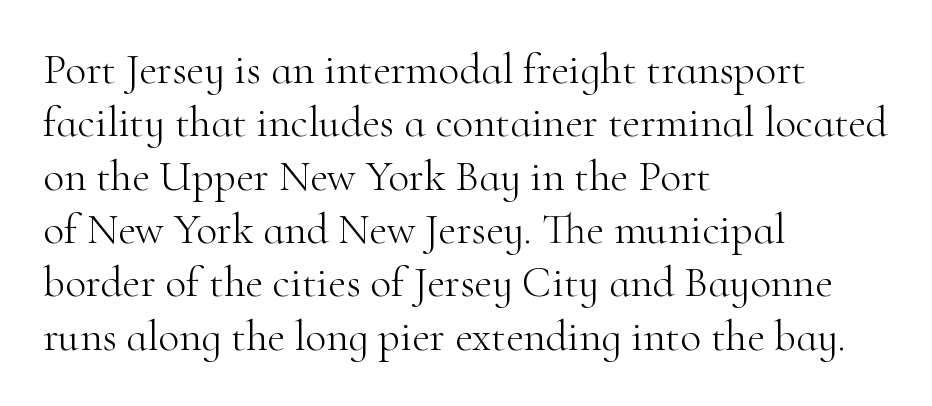
The image shows 43 px light serif type, upright; set left-aligned, line spacing 1.24x, normal letter spacing, not underlined; high stroke contrast and a small x-height.
